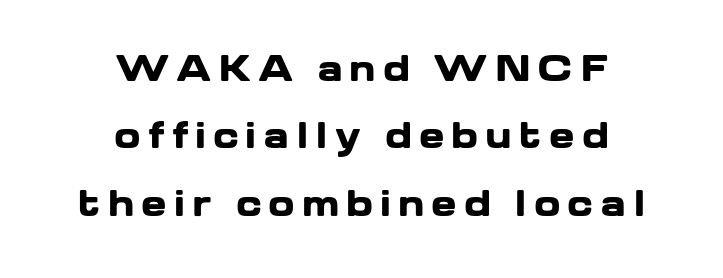
Q: Is the text bold? A: Yes.
Q: Is the text italic (slanted)? A: No, it is upright.
Q: Is the typeface a serif or a sans-serif typeface? A: Sans-serif.
Q: Is the text underlined? A: No.
Q: How is the paragraph aligned? A: Centered.
Q: Is the spacing between letters normal or unusually wide? A: Unusually wide.
Q: Is the spacing between lines tight, normal or loose? A: Loose.
Q: Width (condensed, normal, or wide)? A: Wide.
Q: Stroke contrast? A: Low.
Q: x-height? A: Medium.
Q: Monospaced? A: No.
